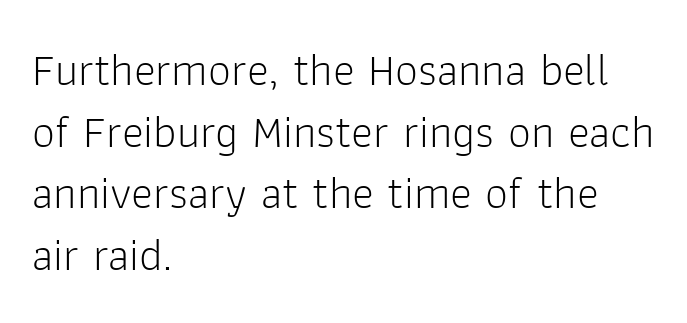
{"serif": "no", "italic": "no", "bold": "no", "weight": "light", "width": "normal", "stroke_contrast": "low", "x_height": "medium", "monospaced": "no", "underline": "no", "align": "left", "line_spacing": "normal", "line_spacing_ratio": 1.34, "letter_spacing": "normal", "letter_spacing_em": 0.0, "glyph_px": 46}
